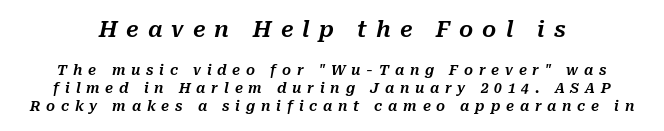
{"italic": "yes", "lean": "right", "slant_degrees": 10, "underline": "no", "line_spacing": "normal", "line_spacing_ratio": 1.28, "letter_spacing": "wide", "letter_spacing_em": 0.41, "larger_block": "first", "size_ratio": 1.57, "glyph_px": 22}
